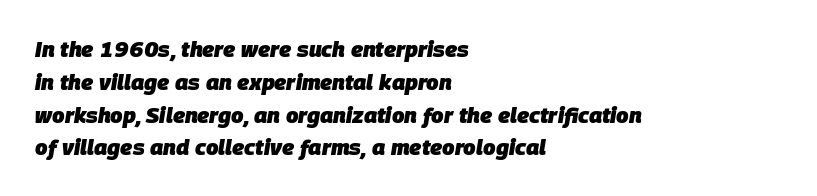
{"italic": "yes", "lean": "right", "slant_degrees": 9, "bold": "yes", "underline": "no", "align": "left", "line_spacing": "normal", "line_spacing_ratio": 1.49, "letter_spacing": "normal", "letter_spacing_em": 0.0, "glyph_px": 22}
